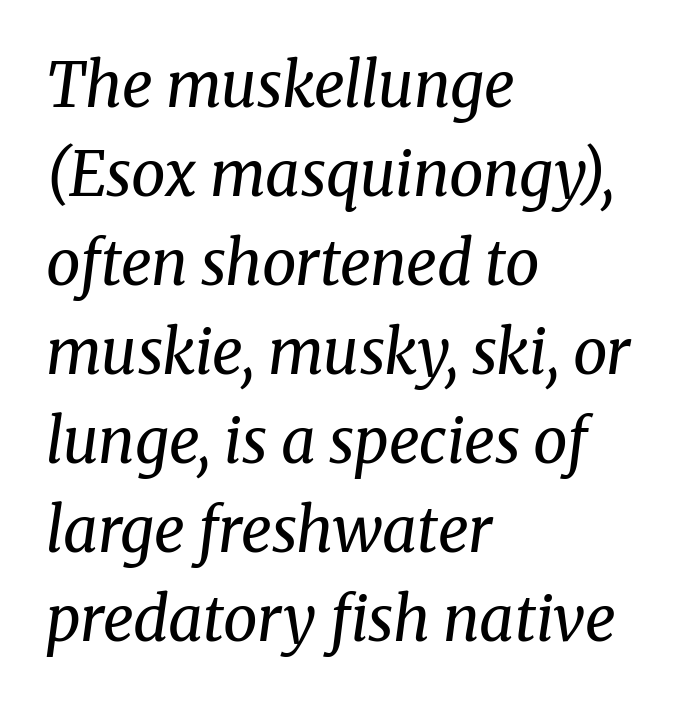
The image shows 61 px regular-weight serif type, italic (leaning right); set left-aligned, normal line spacing (1.46x), normal letter spacing, not underlined; medium stroke contrast and a medium x-height.
